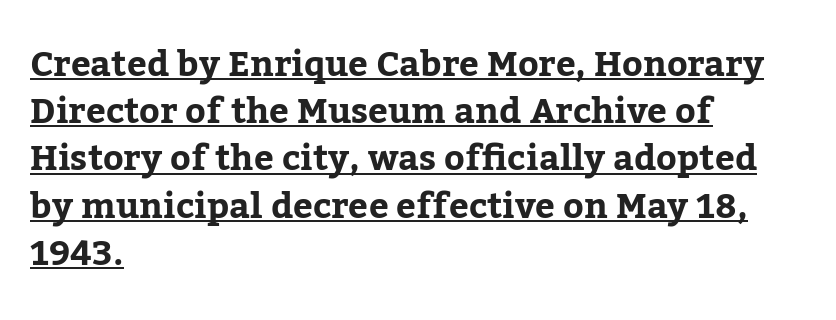
The image shows 35 px serif type, upright; set left-aligned, normal line spacing (1.35x), normal letter spacing, underlined; low stroke contrast and a medium x-height.
